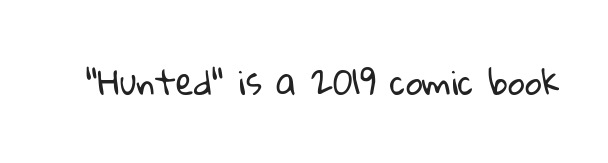
The image shows 33 px regular-weight sans-serif type; set normal letter spacing, not underlined; low stroke contrast and a medium x-height.
